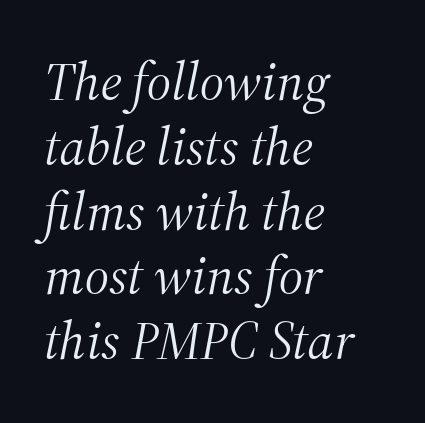
The image shows 54 px light serif type, italic (leaning right); set left-aligned, line spacing 1.2x, normal letter spacing, not underlined; medium stroke contrast and a medium x-height.
